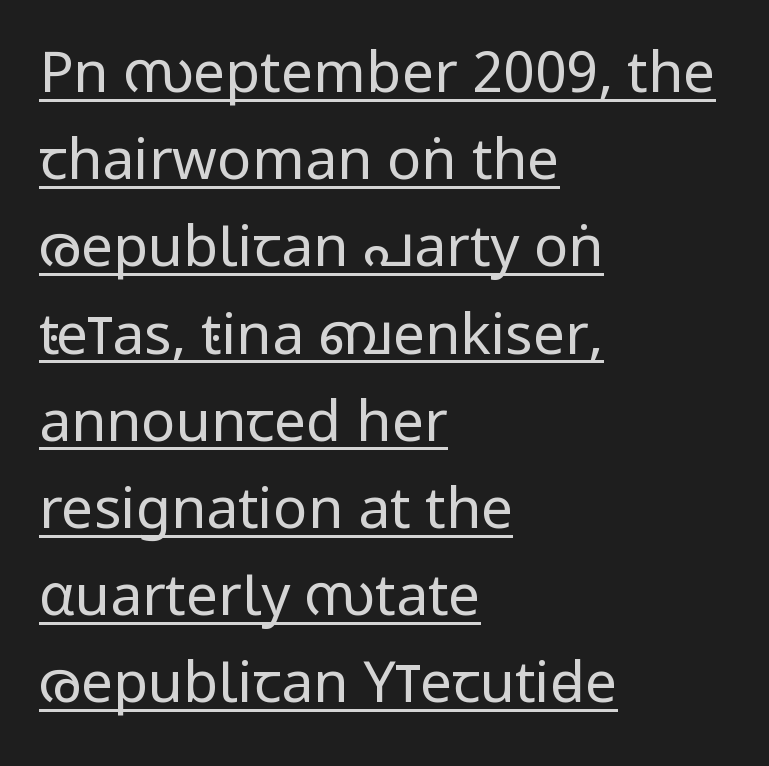
{"serif": "no", "italic": "no", "bold": "no", "weight": "regular", "width": "condensed", "stroke_contrast": "low", "x_height": "large", "monospaced": "no", "underline": "yes", "align": "left", "line_spacing": "normal", "line_spacing_ratio": 1.53, "letter_spacing": "normal", "letter_spacing_em": 0.0, "glyph_px": 57}
